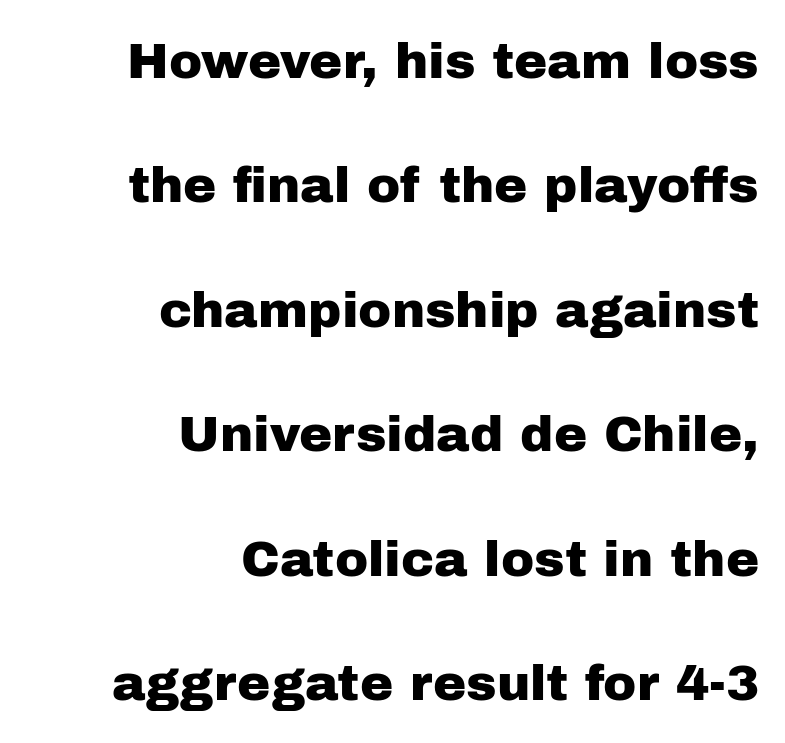
The image shows 50 px sans-serif type, upright; set right-aligned, loose line spacing (2.49x), normal letter spacing, not underlined; low stroke contrast and a medium x-height.
